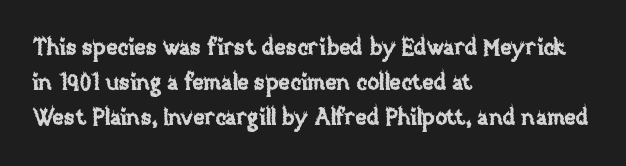
{"italic": "no", "underline": "no", "align": "left", "line_spacing": "normal", "line_spacing_ratio": 1.58, "letter_spacing": "normal", "letter_spacing_em": 0.0, "glyph_px": 22}
